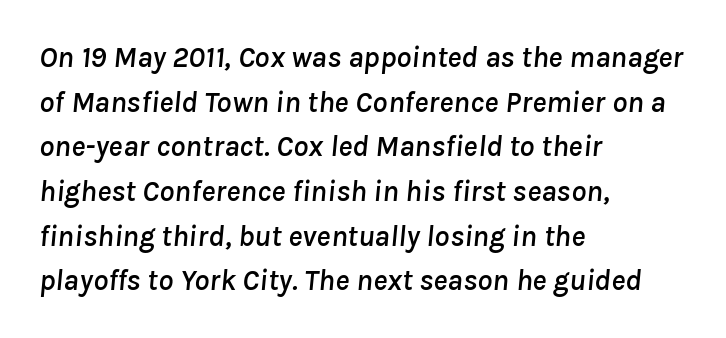
Vertical spacing — default. Characters follow at the spacing the type designer built in. Is this a fixed-width face? No — the glyphs have proportional, varying widths. There's an unmistakable incline to the writing here.
